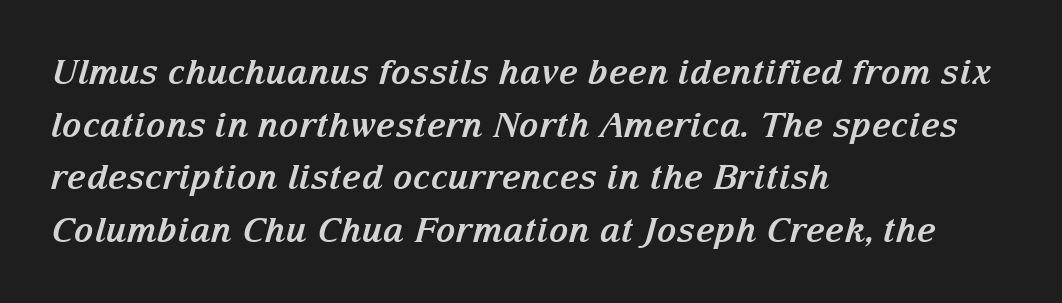
Horizontal alignment here is leftward, the default for most running prose. Examine the stroke ends and you'll spot serifs. Normally led — the rows are evenly, conventionally spaced. Glyph-to-glyph distance matches everyday printed text.
